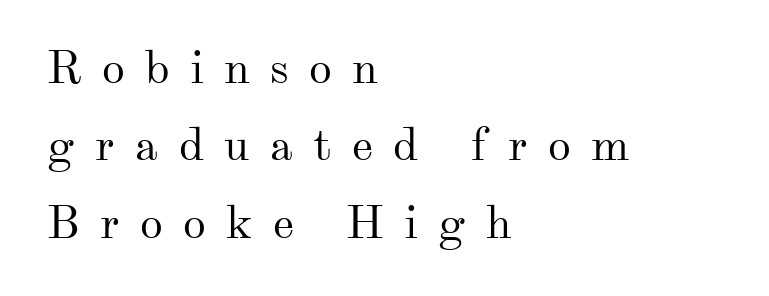
The image shows 46 px regular-weight serif type, upright; set left-aligned, normal line spacing (1.68x), unusually wide letter spacing (+0.44 em), not underlined; medium stroke contrast and a small x-height.
